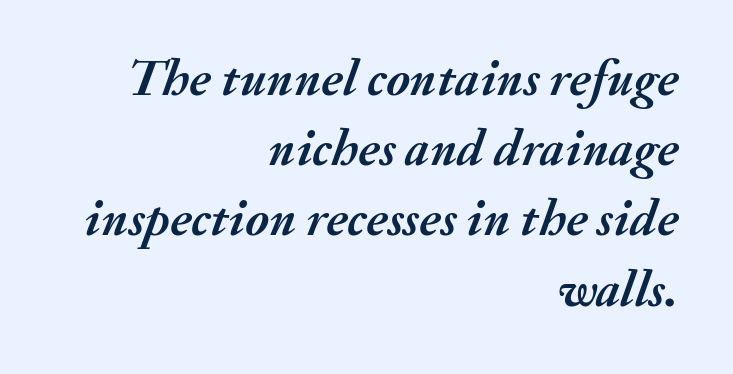
The image shows 52 px semibold type, italic (leaning right); set right-aligned, normal line spacing (1.35x), normal letter spacing, not underlined; medium stroke contrast and a small x-height.
